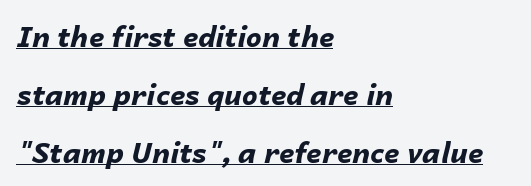
{"italic": "yes", "lean": "right", "slant_degrees": 14, "bold": "yes", "weight": "bold", "width": "normal", "stroke_contrast": "low", "x_height": "medium", "monospaced": "no", "underline": "yes", "align": "left", "line_spacing": "loose", "line_spacing_ratio": 2.07, "letter_spacing": "normal", "letter_spacing_em": 0.0, "glyph_px": 28}
